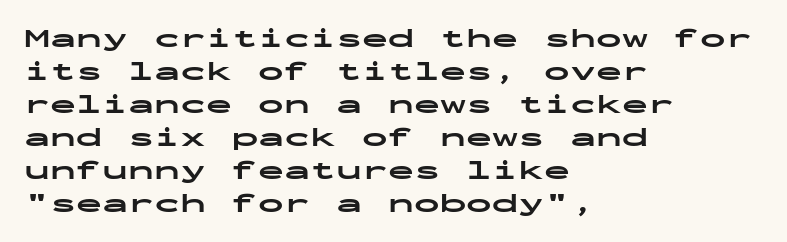
{"italic": "no", "bold": "yes", "underline": "no", "align": "left", "line_spacing": "normal", "line_spacing_ratio": 1.27, "letter_spacing": "normal", "letter_spacing_em": 0.0, "glyph_px": 26}
